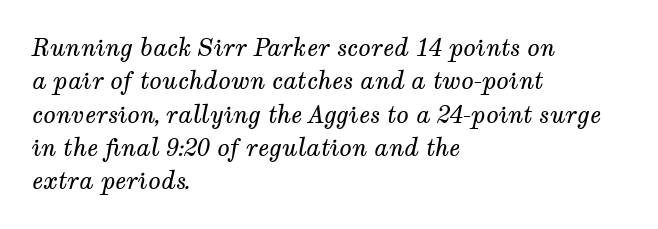
The image shows 23 px text type, italic (leaning right); set left-aligned, normal line spacing (1.45x), normal letter spacing, not underlined.
